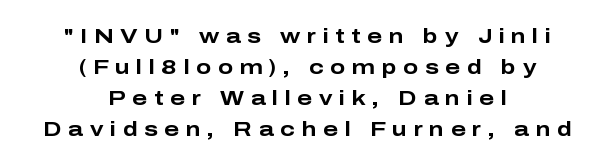
The image shows 20 px bold type, upright; set centered, normal line spacing (1.55x), unusually wide letter spacing (+0.33 em), not underlined.
